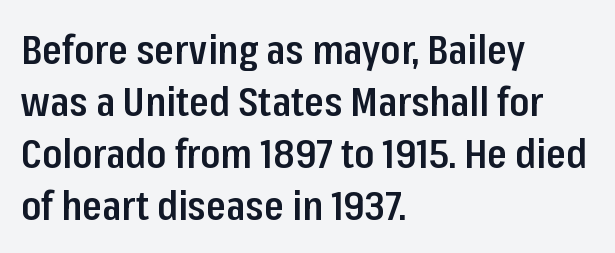
Q: Is the text bold? A: Semi-bold.
Q: Is the text italic (slanted)? A: No, it is upright.
Q: Is the typeface a serif or a sans-serif typeface? A: Sans-serif.
Q: Is the text underlined? A: No.
Q: How is the paragraph aligned? A: Left-aligned.
Q: Is the spacing between letters normal or unusually wide? A: Normal.
Q: Is the spacing between lines tight, normal or loose? A: Normal.
Q: Width (condensed, normal, or wide)? A: Condensed.
Q: Stroke contrast? A: Low.
Q: x-height? A: Medium.
Q: Monospaced? A: No.
